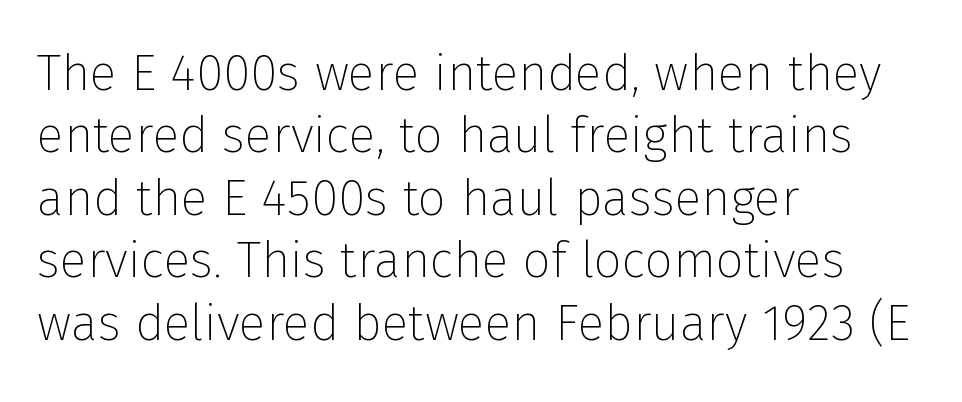
The image shows 50 px thin sans-serif type, upright; set left-aligned, normal line spacing (1.25x), normal letter spacing, not underlined; low stroke contrast and a medium x-height.
